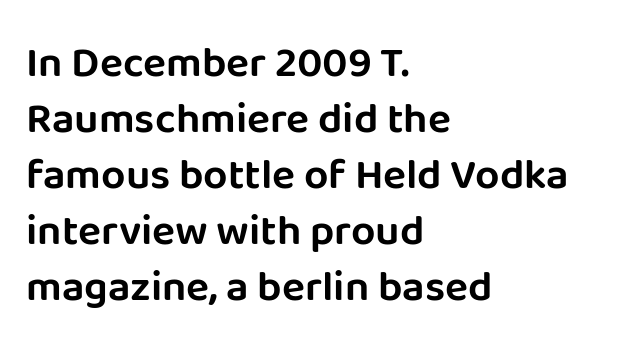
{"serif": "no", "italic": "no", "width": "normal", "stroke_contrast": "low", "x_height": "large", "monospaced": "no", "underline": "no", "align": "left", "line_spacing": "normal", "line_spacing_ratio": 1.3, "letter_spacing": "normal", "letter_spacing_em": 0.0, "glyph_px": 43}
